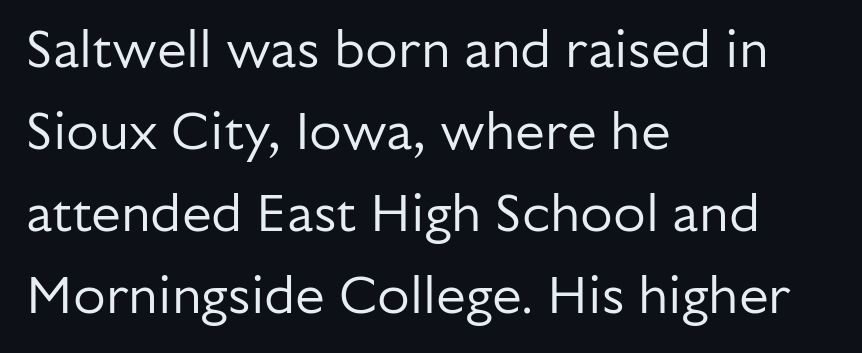
The image shows 53 px regular-weight sans-serif type, upright; set left-aligned, normal line spacing (1.55x), normal letter spacing, not underlined; low stroke contrast and a medium x-height.
